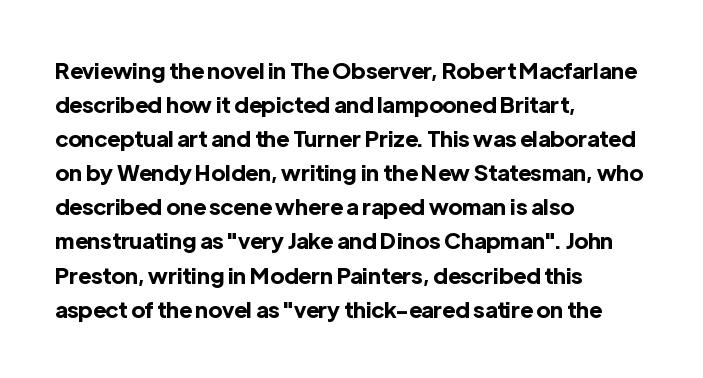
The image shows 22 px bold type, upright; set left-aligned, normal line spacing (1.55x), normal letter spacing, not underlined.
